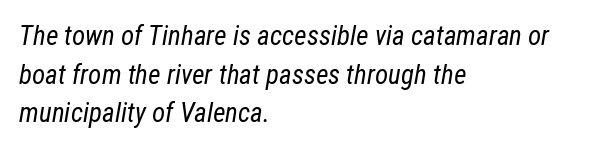
The strokes are not fattened; the text isn't bold. These lines sit exactly where default settings would place them. This rendering uses left alignment, leaving the right contour irregular. You can tell it's italic because the verticals aren't actually vertical.
